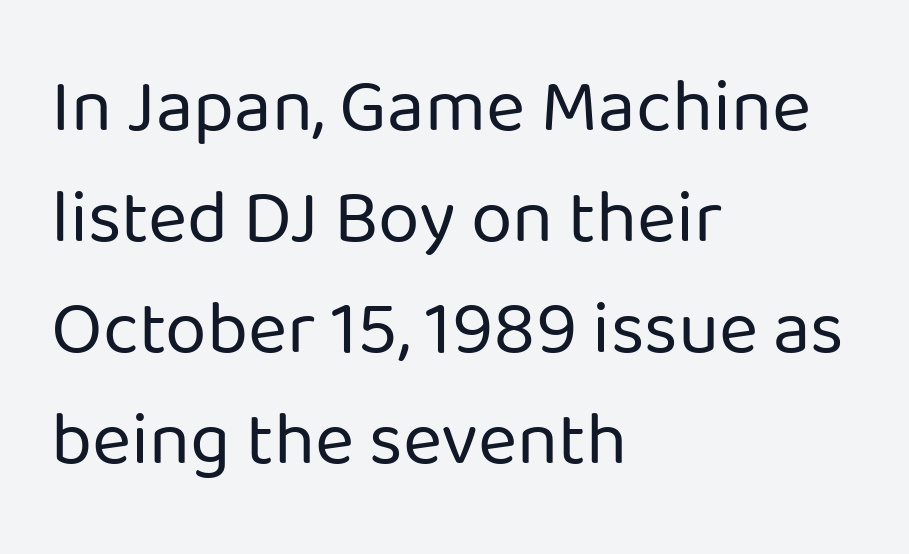
The image shows 75 px regular-weight sans-serif type, upright; set left-aligned, normal line spacing (1.48x), normal letter spacing, not underlined; low stroke contrast and a medium x-height.
